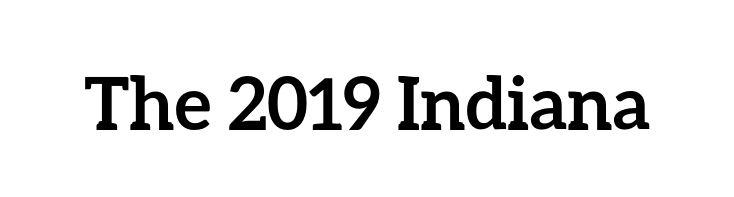
Q: Is the text bold? A: Yes.
Q: Is the text italic (slanted)? A: No, it is upright.
Q: Is the text underlined? A: No.
Q: Is the spacing between letters normal or unusually wide? A: Normal.
Q: Width (condensed, normal, or wide)? A: Normal.
Q: Stroke contrast? A: Low.
Q: x-height? A: Medium.
Q: Monospaced? A: No.
